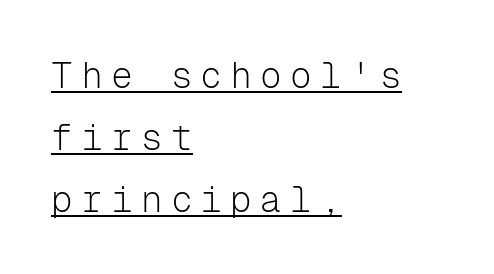
Underlining? Definitely there. The font is comparable to plain body text, perhaps lighter. Compared with a centered layout, this one pins lines to the left instead. The letters stand straight up with perfectly vertical stems. The face used here is monospaced, like something from a code editor.
